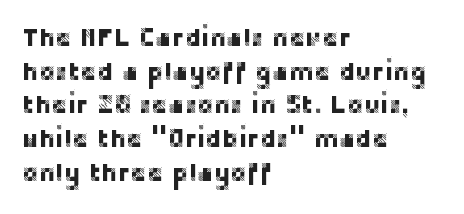
Q: Is the text italic (slanted)? A: No, it is upright.
Q: Is the text underlined? A: No.
Q: How is the paragraph aligned? A: Left-aligned.
Q: Is the spacing between letters normal or unusually wide? A: Normal.
Q: Is the spacing between lines tight, normal or loose? A: Normal.
